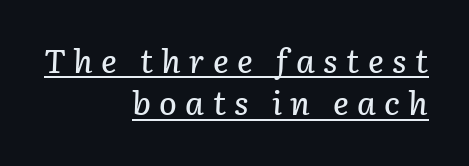
Q: Is the text italic (slanted)? A: Yes, it leans right by about 3 degrees.
Q: Is the text underlined? A: Yes.
Q: How is the paragraph aligned? A: Right-aligned.
Q: Is the spacing between letters normal or unusually wide? A: Unusually wide.
Q: Is the spacing between lines tight, normal or loose? A: Normal.
Q: Width (condensed, normal, or wide)? A: Normal.
Q: Stroke contrast? A: Low.
Q: x-height? A: Medium.
Q: Monospaced? A: No.
